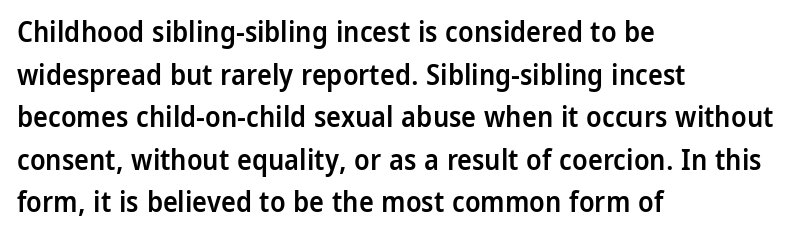
The image shows 28 px semibold sans-serif type, upright; set left-aligned, normal line spacing (1.52x), normal letter spacing, not underlined; low stroke contrast and a medium x-height.
